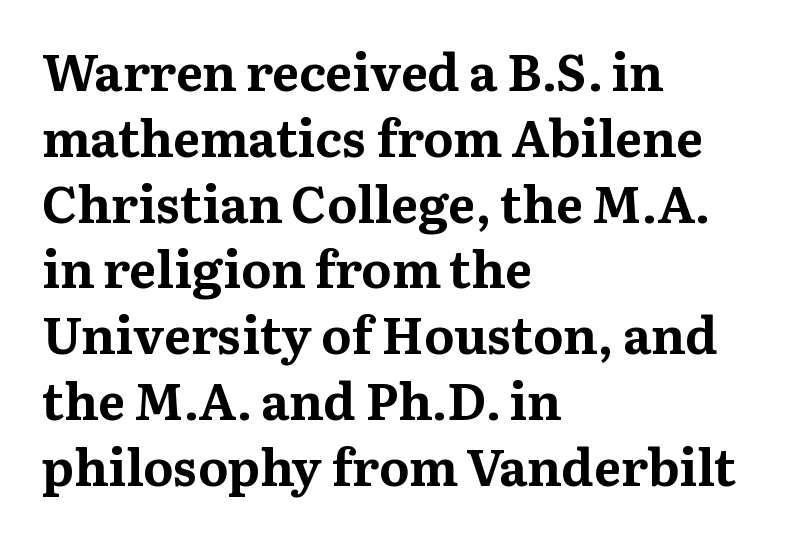
The typeface chosen for these lines features serifs. The letters stand straight up with perfectly vertical stems. Caption: multi-line text, flush left, ragged right. The space between consecutive lines is moderate.
